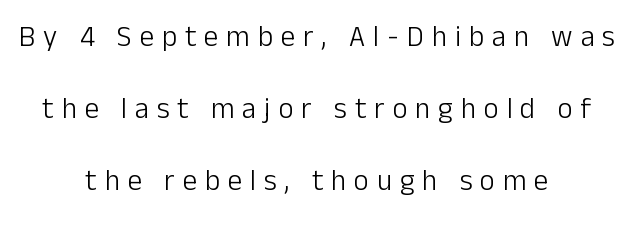
The letters carry no serifs — their stems end cleanly without finishing strokes. A typesetter would call this proportional, since set widths differ per character. Stroke mass is kept to a normal reading level or below. A roman cut, with each character standing at attention. Descender tails drop into unmarked territory. Line starts and ends both wander, symmetrically.
